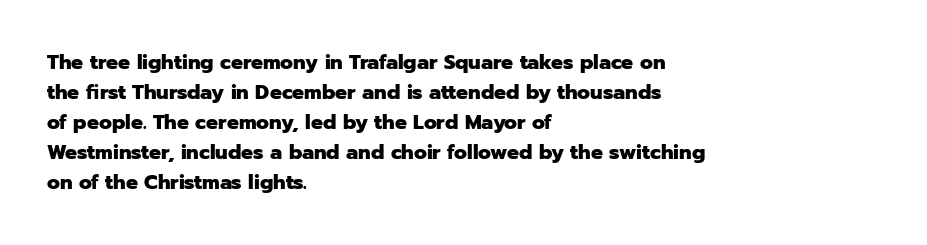
The image shows 20 px bold type, upright; set left-aligned, normal line spacing (1.5x), normal letter spacing, not underlined.
